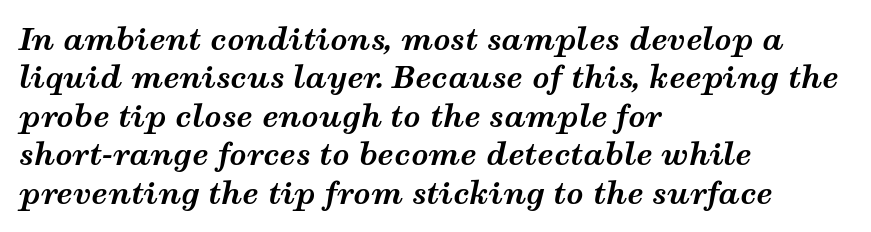
The image shows 30 px bold, wide type, italic (leaning right); set left-aligned, normal line spacing (1.28x), normal letter spacing, not underlined; medium stroke contrast and a medium x-height.
